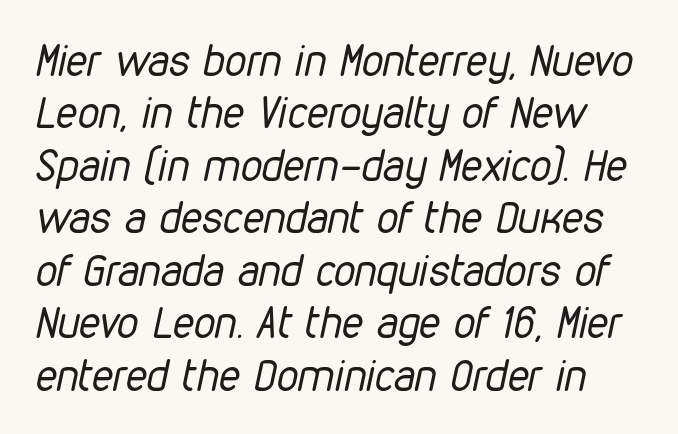
Look at the tracking — it's just the regular setting, nothing added. The passage shown is not underscored anywhere. The face looks like a standard text weight, possibly lighter. The whole block is typeset with a tilt. You could not count columns in this text — the font is proportionally spaced.
